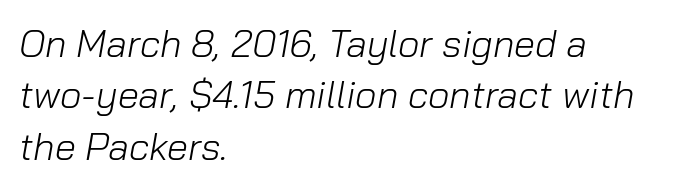
Q: Is the text bold? A: No.
Q: Is the text italic (slanted)? A: Yes, it leans right by about 10 degrees.
Q: Is the text underlined? A: No.
Q: How is the paragraph aligned? A: Left-aligned.
Q: Is the spacing between letters normal or unusually wide? A: Normal.
Q: Is the spacing between lines tight, normal or loose? A: Normal.
Q: Width (condensed, normal, or wide)? A: Normal.
Q: Stroke contrast? A: Low.
Q: x-height? A: Medium.
Q: Monospaced? A: No.
